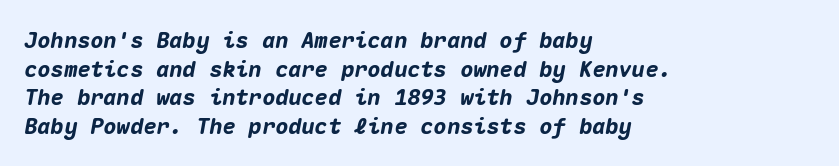
Q: Is the text bold? A: Yes.
Q: Is the text italic (slanted)? A: Yes, it leans right by about 10 degrees.
Q: Is the text underlined? A: No.
Q: How is the paragraph aligned? A: Left-aligned.
Q: Is the spacing between letters normal or unusually wide? A: Normal.
Q: Is the spacing between lines tight, normal or loose? A: Normal.
